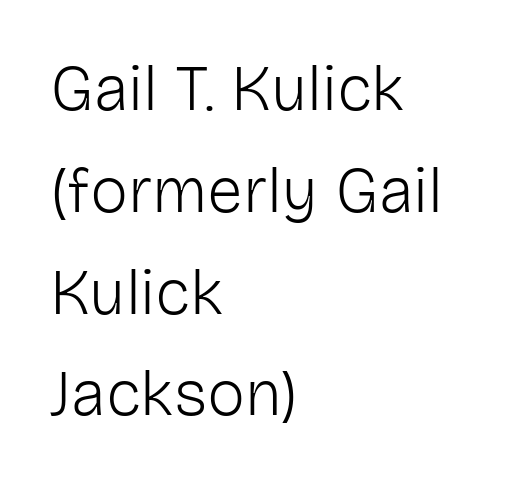
The area under the type is left untouched. Quick note: interline space is typical. The typeface chosen for these lines omits serifs. The letters stand upright; this is a roman face. The paragraph shown leans on its left margin.
